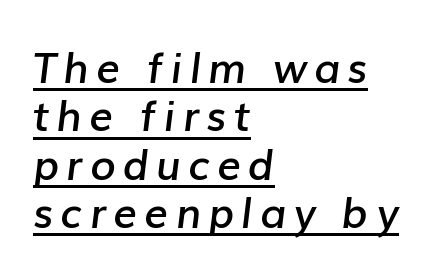
The image shows 42 px semibold type, italic (leaning right); set left-aligned, tight line spacing (1.15x), underlined; low stroke contrast and a medium x-height.
